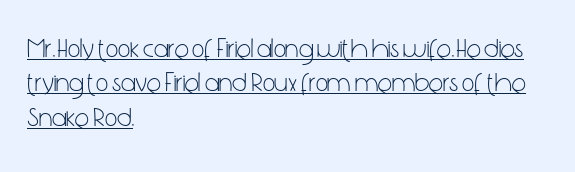
{"italic": "no", "bold": "no", "underline": "yes", "align": "left", "line_spacing": "normal", "line_spacing_ratio": 1.27, "letter_spacing": "normal", "letter_spacing_em": 0.0, "glyph_px": 27}
